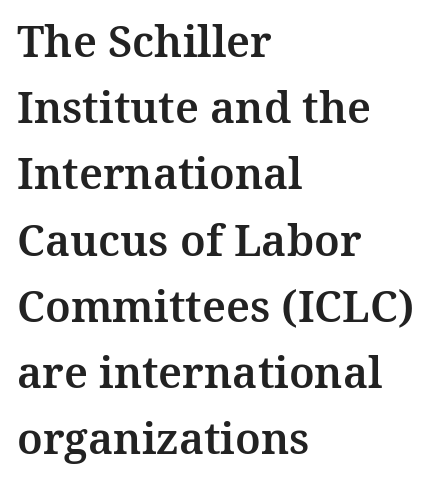
Varying glyph widths throughout — classic text-font behaviour. This sample keeps an unexceptional amount of space between lines. Type style note: has serifs. The typesetter chose a ragged-right arrangement here. Nobody touched the tracking dial on this one. The area under the type is left untouched.
